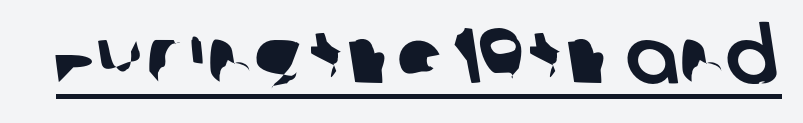
The image shows 78 px sans-serif type; set normal letter spacing, underlined; low stroke contrast and a large x-height.
